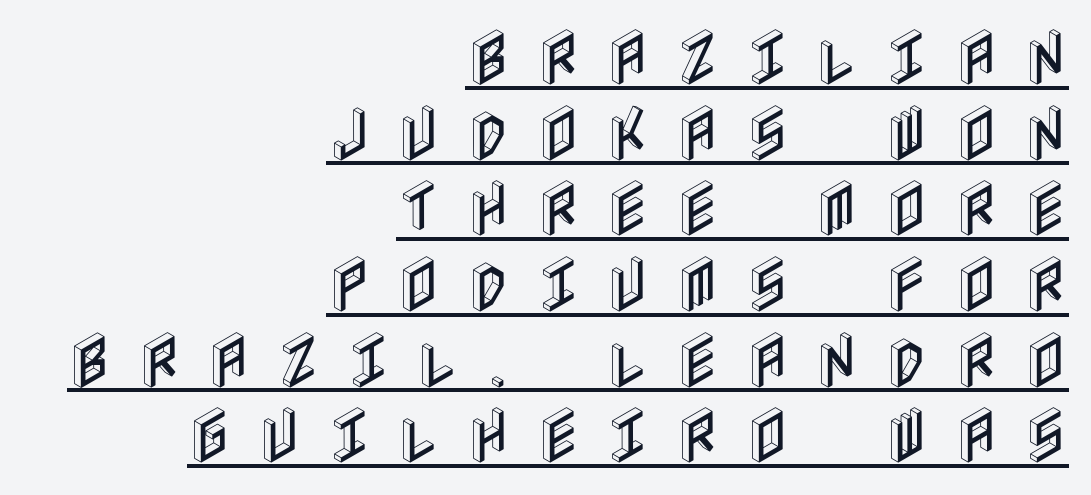
{"italic": "no", "width": "condensed", "x_height": "large", "underline": "yes", "align": "right", "line_spacing_ratio": 1.24, "letter_spacing": "wide", "letter_spacing_em": 0.41, "glyph_px": 61}
